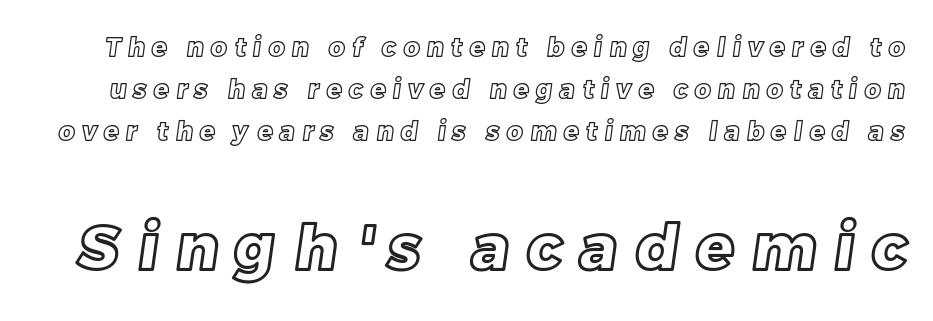
{"width": "normal", "x_height": "large", "monospaced": "no", "underline": "no", "line_spacing": "normal", "line_spacing_ratio": 1.68, "letter_spacing": "wide", "letter_spacing_em": 0.29, "larger_block": "second", "size_ratio": 2.48, "glyph_px": 62}
